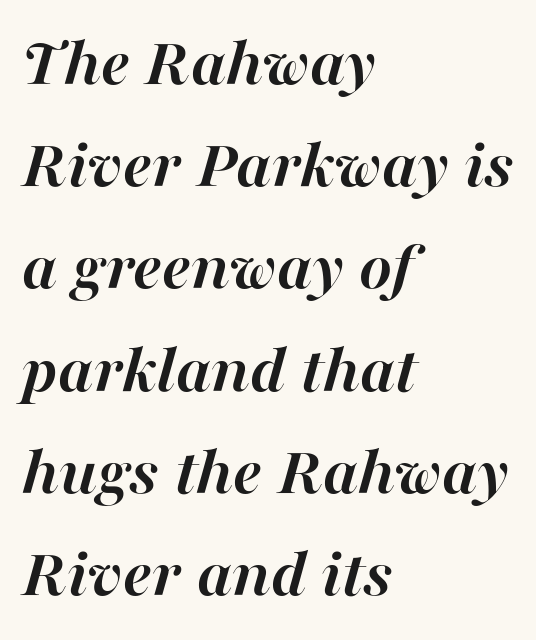
The image shows 70 px semibold type, italic (leaning right); set left-aligned, normal line spacing (1.46x), normal letter spacing, not underlined; high stroke contrast and a medium x-height.
